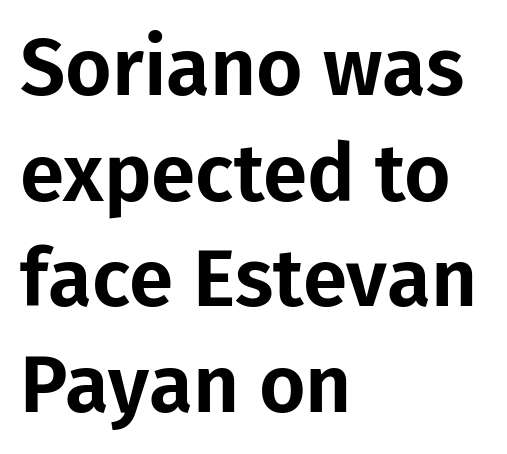
The image shows 80 px sans-serif type, upright; set left-aligned, normal line spacing (1.32x), normal letter spacing, not underlined; low stroke contrast and a medium x-height.
